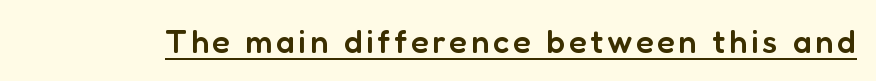
{"serif": "no", "italic": "no", "bold": "semi", "weight": "semibold", "width": "normal", "stroke_contrast": "low", "x_height": "medium", "monospaced": "no", "underline": "yes", "glyph_px": 33}
